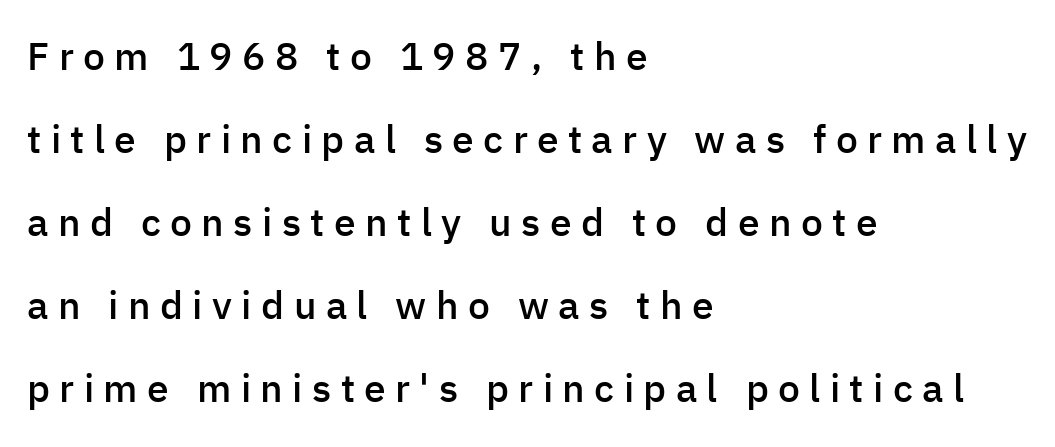
Q: Is the text bold? A: Semi-bold.
Q: Is the text italic (slanted)? A: No, it is upright.
Q: Is the typeface a serif or a sans-serif typeface? A: Sans-serif.
Q: Is the text underlined? A: No.
Q: How is the paragraph aligned? A: Left-aligned.
Q: Is the spacing between letters normal or unusually wide? A: Unusually wide.
Q: Is the spacing between lines tight, normal or loose? A: Loose.
Q: Width (condensed, normal, or wide)? A: Normal.
Q: Stroke contrast? A: Low.
Q: x-height? A: Medium.
Q: Monospaced? A: No.
